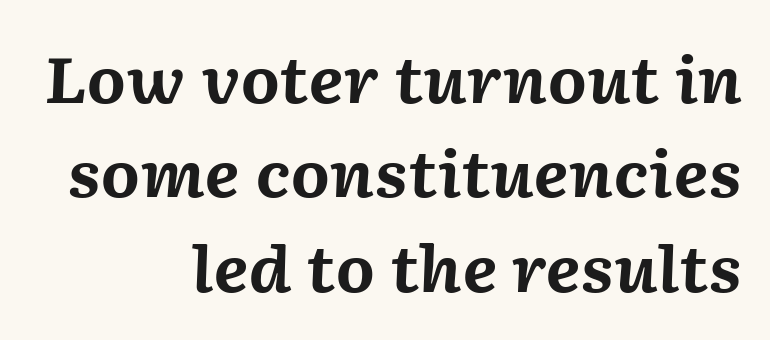
Alignment: flush right. Bold? Absolutely — the strokes are thick and heavy. A normal amount of white space separates one row of letters from the next. This rendering features lettering with no underline. Looks like regular typesetting: each glyph gets only the width it needs. No extra tracking has been applied to these lines.
